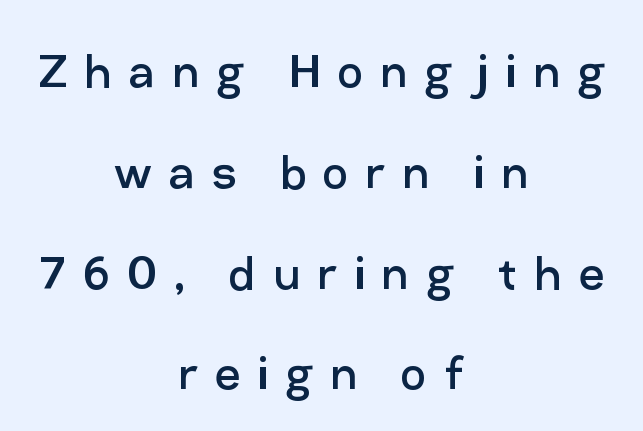
{"serif": "no", "italic": "no", "bold": "no", "weight": "regular", "width": "normal", "stroke_contrast": "low", "x_height": "medium", "monospaced": "no", "underline": "no", "align": "center", "line_spacing_ratio": 1.8, "letter_spacing": "wide", "letter_spacing_em": 0.3, "glyph_px": 56}
